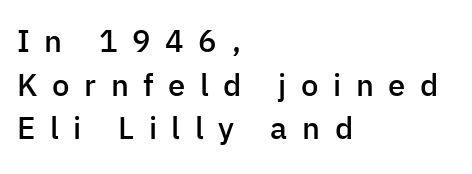
The rendering uses natural spacing where letterforms have individual widths. A roman cut, with each character standing at attention. Nope, no serifs anywhere on these letters. Compared with typical paragraphs, the rows here are spaced about the same. The space directly below the letters is spotless. Layout note: lines flush left.
